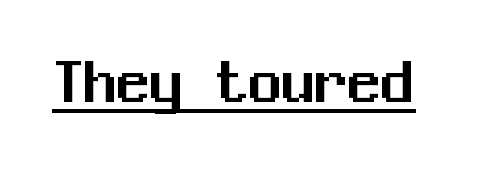
{"serif": "no", "italic": "no", "width": "normal", "stroke_contrast": "medium", "x_height": "medium", "monospaced": "yes", "underline": "yes", "letter_spacing": "normal", "letter_spacing_em": 0.0, "glyph_px": 66}
